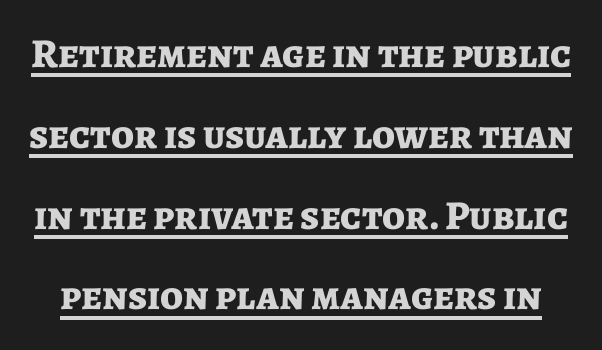
Q: Is the text bold? A: Yes.
Q: Is the text italic (slanted)? A: No, it is upright.
Q: Is the typeface a serif or a sans-serif typeface? A: Sans-serif.
Q: Is the text underlined? A: Yes.
Q: Is the spacing between letters normal or unusually wide? A: Normal.
Q: Is the spacing between lines tight, normal or loose? A: Loose.
Q: Width (condensed, normal, or wide)? A: Normal.
Q: Stroke contrast? A: Low.
Q: x-height? A: Medium.
Q: Monospaced? A: No.
